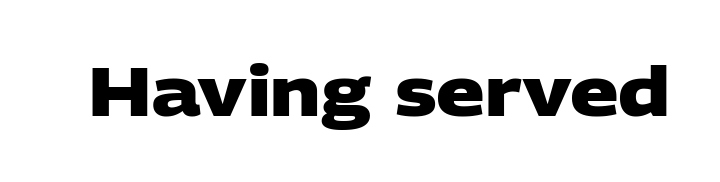
The image shows 68 px heavy, wide sans-serif type; set normal letter spacing, not underlined; low stroke contrast and a large x-height.
